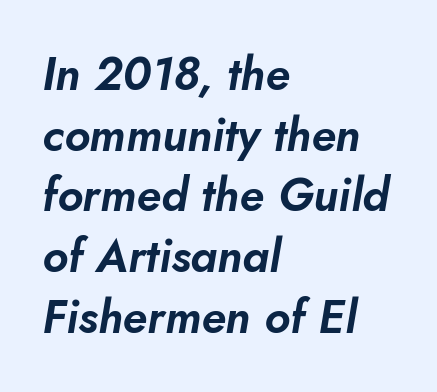
{"italic": "yes", "lean": "right", "slant_degrees": 10, "width": "normal", "stroke_contrast": "low", "x_height": "small", "monospaced": "no", "underline": "no", "align": "left", "line_spacing": "normal", "line_spacing_ratio": 1.32, "letter_spacing": "normal", "letter_spacing_em": 0.0, "glyph_px": 46}
